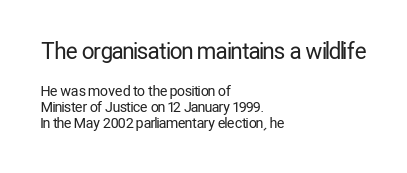
{"italic": "no", "bold": "no", "underline": "no", "align": "left", "line_spacing": "tight", "line_spacing_ratio": 1.15, "letter_spacing": "normal", "letter_spacing_em": 0.0, "larger_block": "first", "size_ratio": 1.57, "glyph_px": 22}
